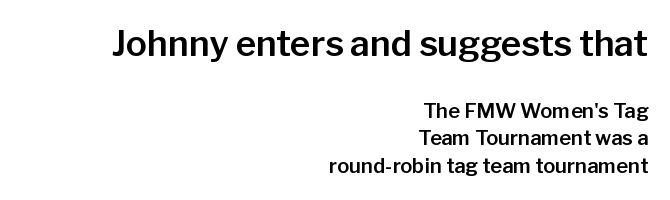
{"serif": "no", "italic": "no", "width": "normal", "stroke_contrast": "low", "x_height": "medium", "monospaced": "no", "underline": "no", "align": "right", "line_spacing": "normal", "line_spacing_ratio": 1.37, "letter_spacing": "normal", "letter_spacing_em": 0.0, "larger_block": "first", "size_ratio": 1.75, "glyph_px": 35}
